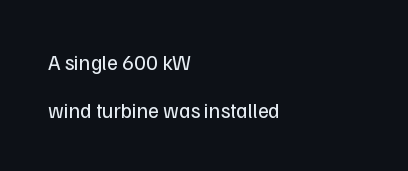
Q: Is the text bold? A: No.
Q: Is the text italic (slanted)? A: No, it is upright.
Q: Is the text underlined? A: No.
Q: How is the paragraph aligned? A: Left-aligned.
Q: Is the spacing between letters normal or unusually wide? A: Normal.
Q: Is the spacing between lines tight, normal or loose? A: Loose.
